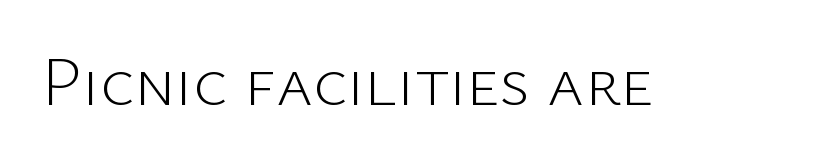
{"serif": "no", "italic": "no", "bold": "no", "weight": "light", "width": "normal", "stroke_contrast": "low", "x_height": "medium", "monospaced": "no", "underline": "no", "letter_spacing": "normal", "letter_spacing_em": 0.0, "glyph_px": 70}
